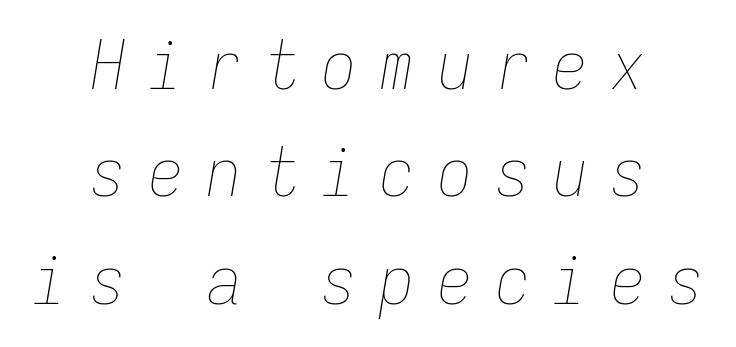
Q: Is the text bold? A: No.
Q: Is the text italic (slanted)? A: Yes, it leans right by about 9 degrees.
Q: Is the text underlined? A: No.
Q: How is the paragraph aligned? A: Centered.
Q: Is the spacing between letters normal or unusually wide? A: Unusually wide.
Q: Is the spacing between lines tight, normal or loose? A: Normal.
Q: Width (condensed, normal, or wide)? A: Condensed.
Q: Stroke contrast? A: Low.
Q: x-height? A: Medium.
Q: Monospaced? A: Yes.
